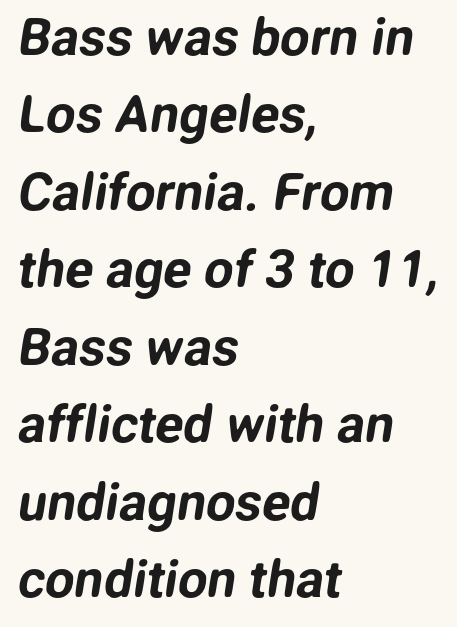
Q: Is the typeface a serif or a sans-serif typeface? A: Sans-serif.
Q: Is the text underlined? A: No.
Q: How is the paragraph aligned? A: Left-aligned.
Q: Is the spacing between letters normal or unusually wide? A: Normal.
Q: Is the spacing between lines tight, normal or loose? A: Normal.
Q: Width (condensed, normal, or wide)? A: Normal.
Q: Stroke contrast? A: Low.
Q: x-height? A: Medium.
Q: Monospaced? A: No.
